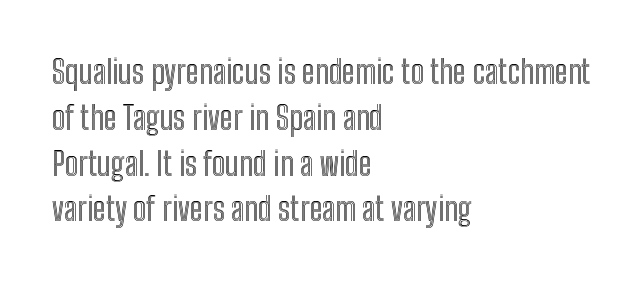
The image shows 32 px condensed type, upright; set left-aligned, normal line spacing (1.43x), normal letter spacing, not underlined; a medium x-height.
